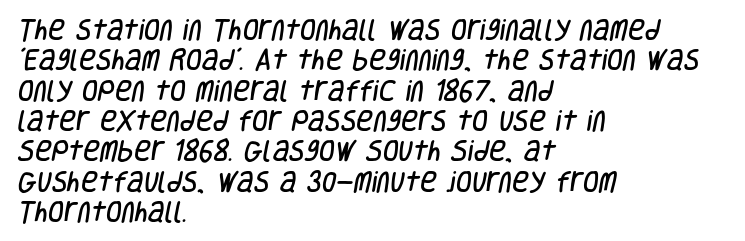
{"underline": "no", "align": "left", "line_spacing": "normal", "line_spacing_ratio": 1.32, "letter_spacing": "normal", "letter_spacing_em": 0.0, "glyph_px": 23}
